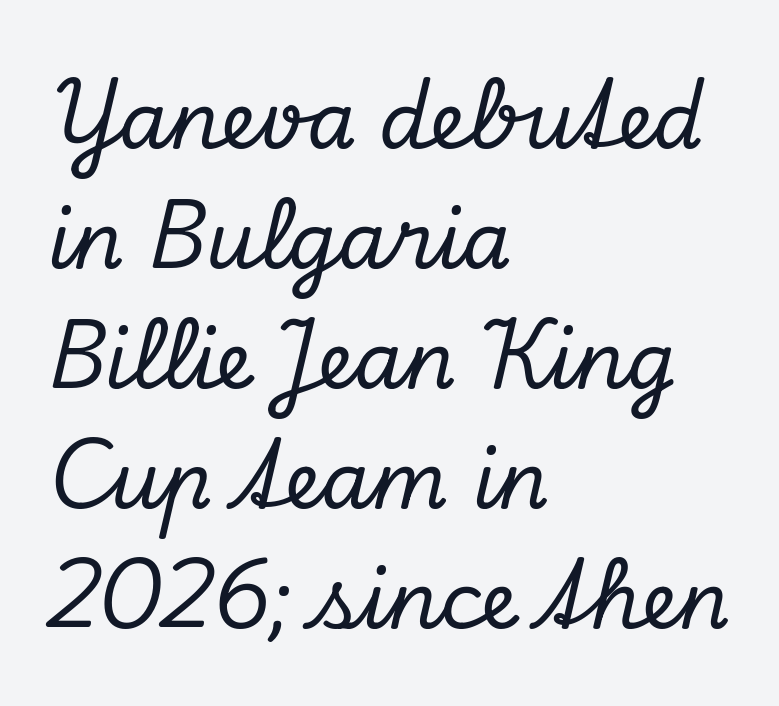
{"serif": "yes", "italic": "yes", "lean": "right", "slant_degrees": 13, "width": "normal", "stroke_contrast": "low", "x_height": "small", "monospaced": "no", "underline": "no", "align": "left", "line_spacing": "normal", "line_spacing_ratio": 1.52, "letter_spacing": "normal", "letter_spacing_em": 0.0, "glyph_px": 79}
